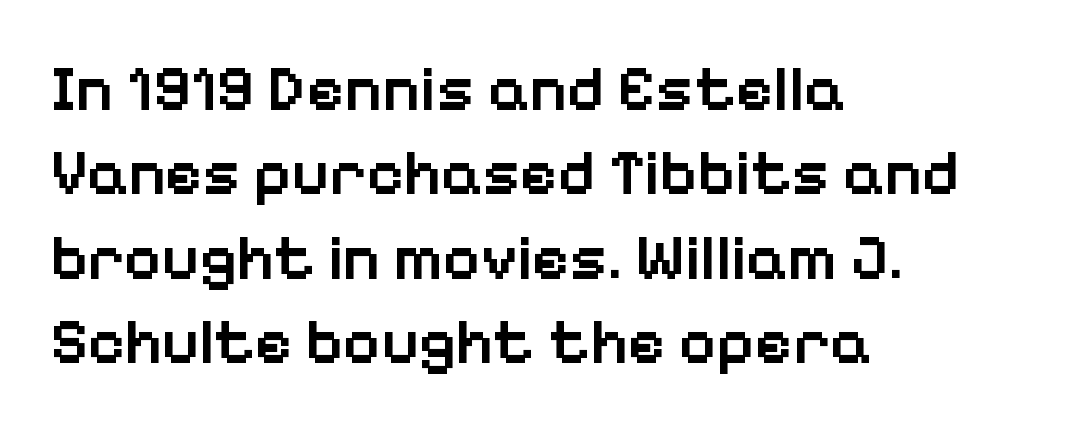
Q: Is the text bold? A: Semi-bold.
Q: Is the text italic (slanted)? A: No, it is upright.
Q: Is the typeface a serif or a sans-serif typeface? A: Sans-serif.
Q: Is the text underlined? A: No.
Q: How is the paragraph aligned? A: Left-aligned.
Q: Is the spacing between letters normal or unusually wide? A: Normal.
Q: Is the spacing between lines tight, normal or loose? A: Normal.
Q: Width (condensed, normal, or wide)? A: Normal.
Q: Stroke contrast? A: Low.
Q: x-height? A: Medium.
Q: Monospaced? A: No.
